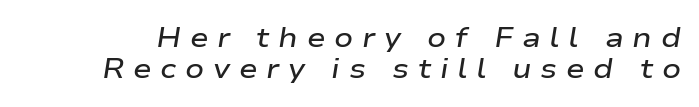
In terms of posture, this sample is oblique. The font is running at a semibold setting, under full bold. Honestly, the letter spacing is so wide it's the main thing you notice. The lines are packed closely together with very little leading. Note the varied advance widths — an 'i' is clearly narrower than an 'm'.
